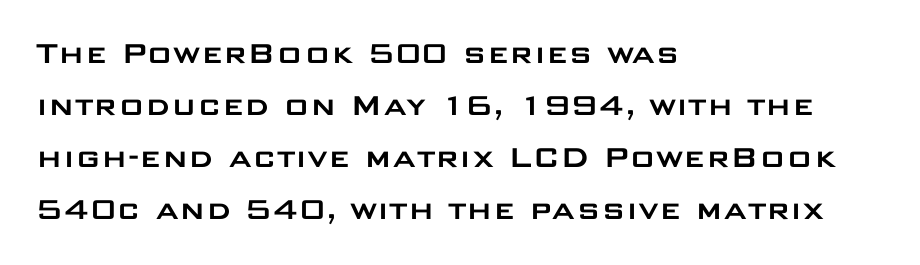
The image shows 35 px wide sans-serif type, upright; set left-aligned, normal line spacing (1.49x), normal letter spacing, not underlined; low stroke contrast and a large x-height.
